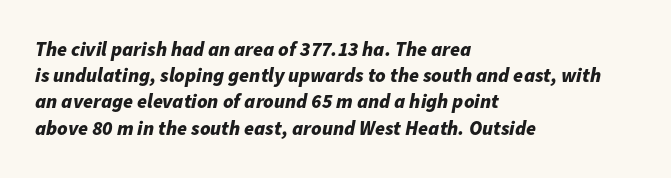
Q: Is the text bold? A: Yes.
Q: Is the text italic (slanted)? A: Yes, it leans right by about 11 degrees.
Q: Is the text underlined? A: No.
Q: How is the paragraph aligned? A: Left-aligned.
Q: Is the spacing between letters normal or unusually wide? A: Normal.
Q: Is the spacing between lines tight, normal or loose? A: Normal.
